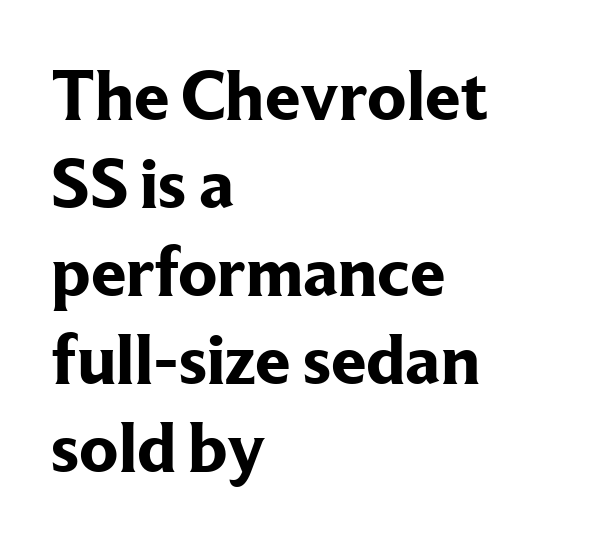
{"serif": "yes", "italic": "no", "bold": "yes", "weight": "bold", "width": "normal", "stroke_contrast": "low", "x_height": "medium", "monospaced": "no", "underline": "no", "align": "left", "line_spacing_ratio": 1.24, "letter_spacing": "normal", "letter_spacing_em": 0.0, "glyph_px": 71}
